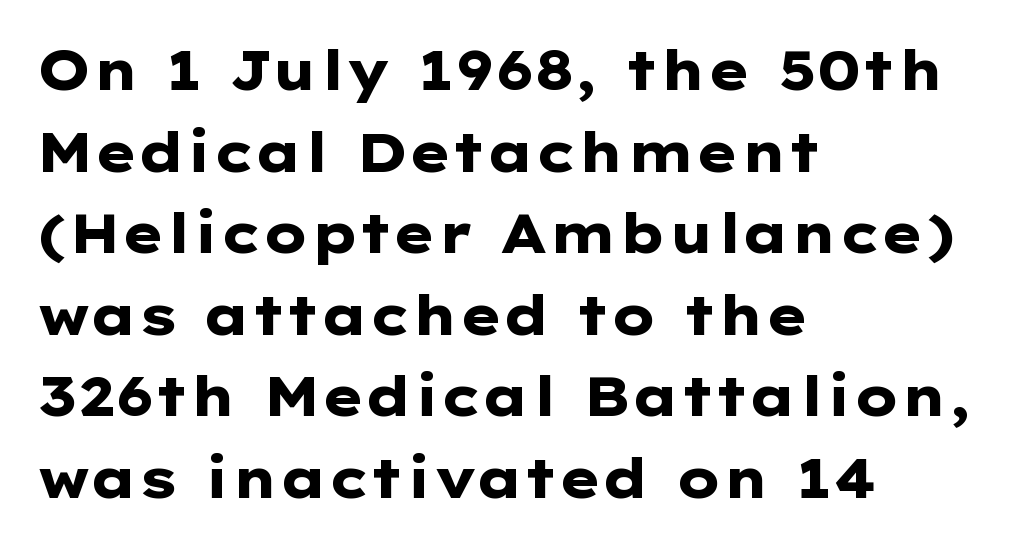
The type family on display is of the sans-serif kind. Rows of type keep a routine distance in the vertical direction. Caption: multi-line text, flush left, ragged right. The specimen reads as upright at a glance.
